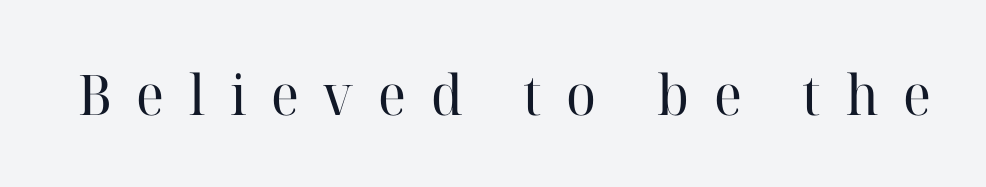
Q: Is the text bold? A: No.
Q: Is the text italic (slanted)? A: No, it is upright.
Q: Is the typeface a serif or a sans-serif typeface? A: Serif.
Q: Is the text underlined? A: No.
Q: Is the spacing between letters normal or unusually wide? A: Unusually wide.
Q: Width (condensed, normal, or wide)? A: Normal.
Q: Stroke contrast? A: High.
Q: x-height? A: Medium.
Q: Monospaced? A: No.
